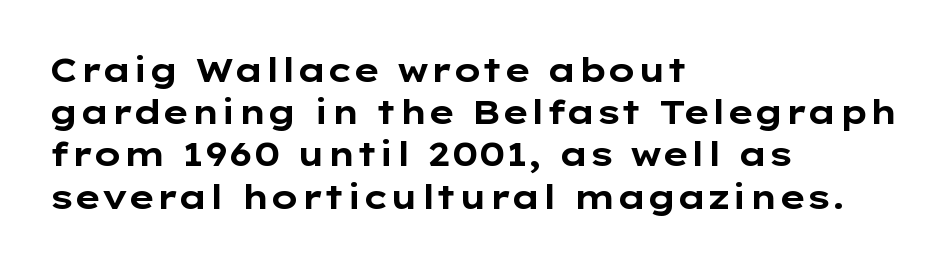
{"serif": "no", "italic": "no", "bold": "yes", "weight": "bold", "width": "wide", "stroke_contrast": "low", "x_height": "medium", "monospaced": "no", "underline": "no", "align": "left", "line_spacing": "normal", "line_spacing_ratio": 1.28, "letter_spacing": "normal", "letter_spacing_em": 0.0, "glyph_px": 33}
